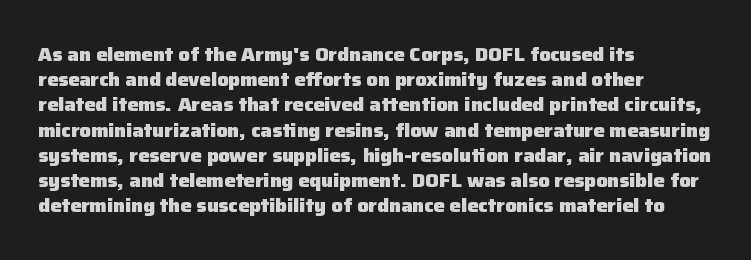
Q: Is the text bold? A: Yes.
Q: Is the text italic (slanted)? A: No, it is upright.
Q: Is the text underlined? A: No.
Q: How is the paragraph aligned? A: Left-aligned.
Q: Is the spacing between letters normal or unusually wide? A: Normal.
Q: Is the spacing between lines tight, normal or loose? A: Normal.
